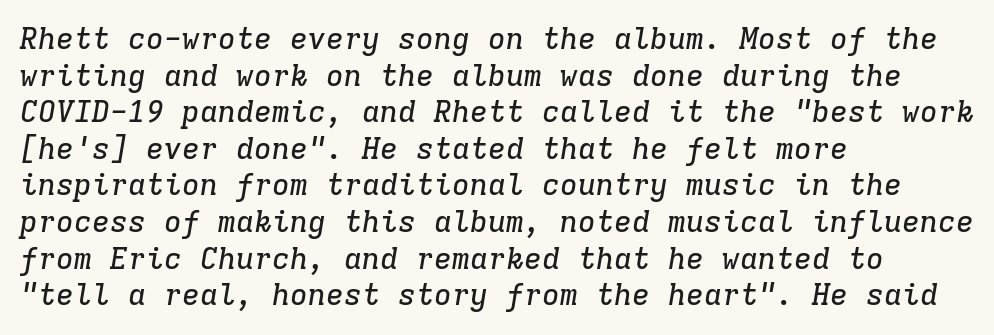
{"serif": "yes", "italic": "yes", "lean": "right", "slant_degrees": 9, "width": "normal", "stroke_contrast": "low", "x_height": "medium", "monospaced": "yes", "underline": "no", "align": "left", "line_spacing_ratio": 1.22, "letter_spacing": "normal", "letter_spacing_em": 0.0, "glyph_px": 30}
